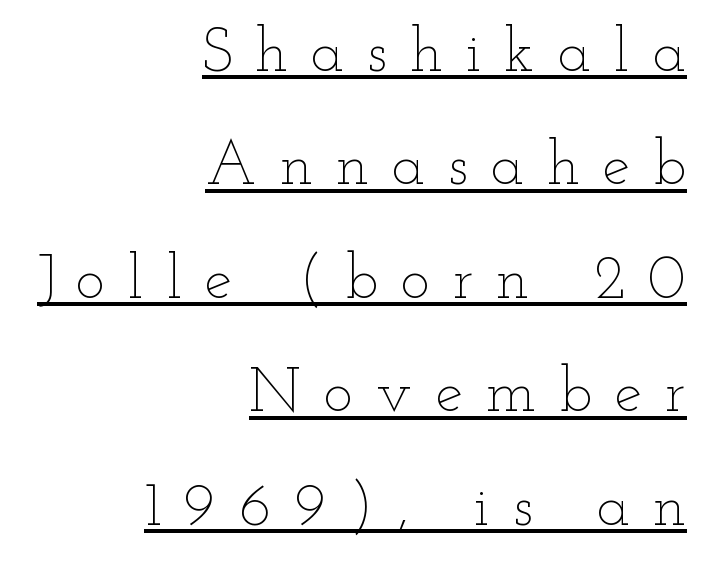
Q: Is the text bold? A: No.
Q: Is the text italic (slanted)? A: No, it is upright.
Q: Is the text underlined? A: Yes.
Q: How is the paragraph aligned? A: Right-aligned.
Q: Is the spacing between letters normal or unusually wide? A: Unusually wide.
Q: Width (condensed, normal, or wide)? A: Wide.
Q: Stroke contrast? A: Low.
Q: x-height? A: Small.
Q: Monospaced? A: No.
